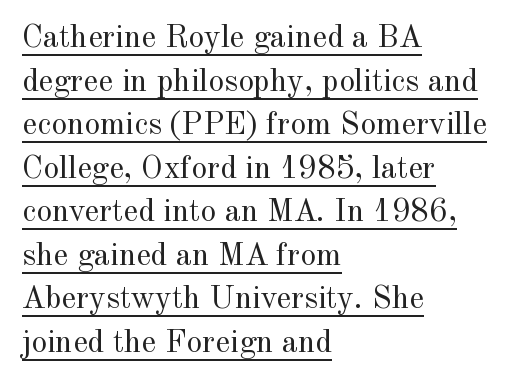
The image shows 32 px regular-weight serif type, upright; set left-aligned, normal line spacing (1.36x), normal letter spacing, underlined; a small x-height.
